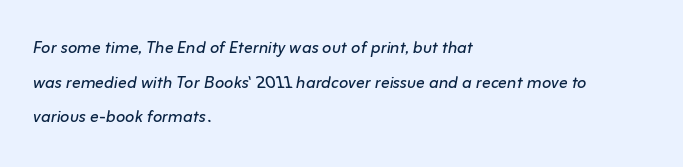
Horizontal bands of white between lines are of average thickness. Reading down the block, your eye returns to a fixed left position each line. Here the glyphs are tracked normally, forming tight word shapes. The face used here has a pronounced slope to its letters.
